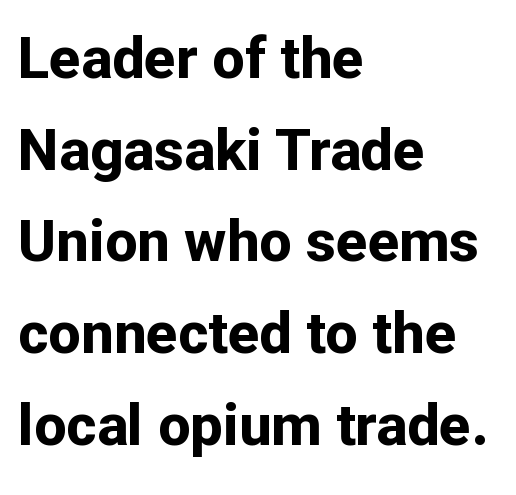
Casual observation: everything's shoved over to the left. Is this a sans? Yes — the strokes have no serifs. Quick note: underline off. A normal amount of white space separates one row of letters from the next. The strokes are fattened all the way to bold. The face used here is proportionally spaced, like ordinary book or web type.
